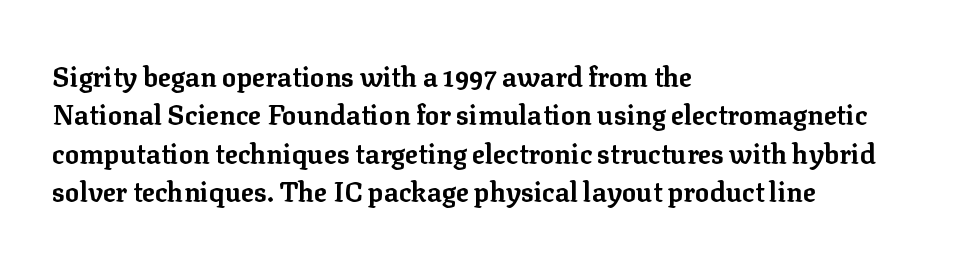
{"italic": "no", "bold": "yes", "underline": "no", "align": "left", "line_spacing": "normal", "line_spacing_ratio": 1.42, "letter_spacing": "normal", "letter_spacing_em": 0.0, "glyph_px": 27}
